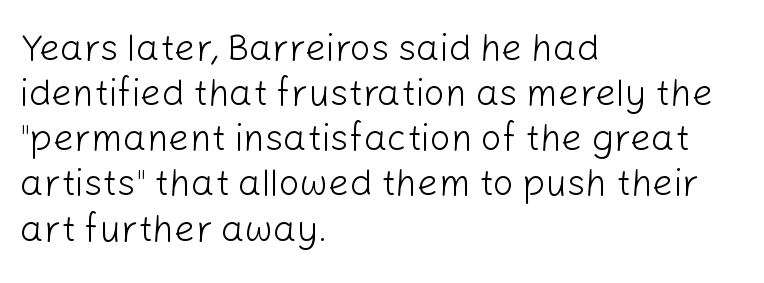
Regarding serifs, this sample does without them. The strokes carry an ordinary text weight at most. Each letter keeps its own natural width here, so spacing adapts to shape. Posture: upright roman. Tracking here is standard; glyphs follow each other at the usual distance.
